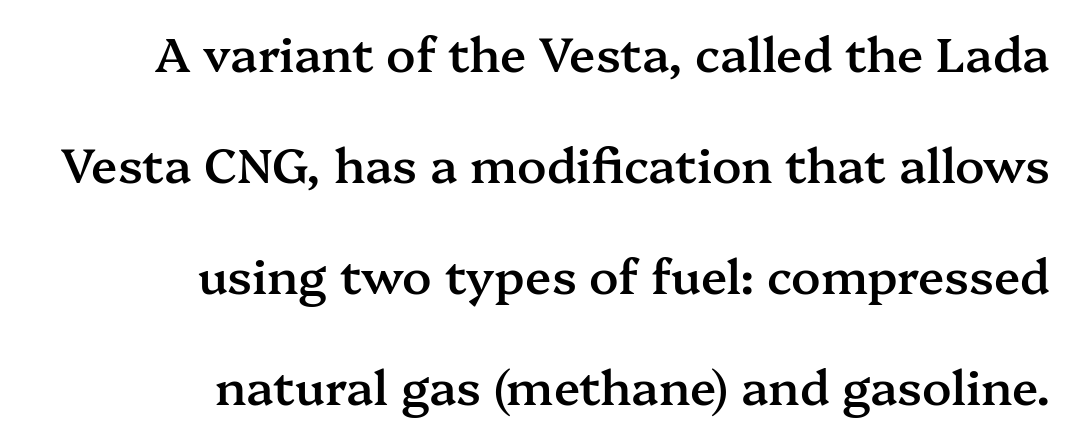
{"serif": "yes", "italic": "no", "bold": "semi", "weight": "semibold", "width": "normal", "stroke_contrast": "medium", "x_height": "medium", "monospaced": "no", "underline": "no", "align": "right", "line_spacing": "loose", "line_spacing_ratio": 2.31, "letter_spacing": "normal", "letter_spacing_em": 0.0, "glyph_px": 48}
